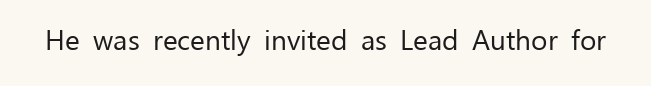
The specimen omits any rule beneath the text block's lines. Short note: letters normally spaced. Vertical strokes here are truly vertical. Note the varied advance widths — an 'i' is clearly narrower than an 'm'. The face used here is a sans, in the tradition of grotesques and geometrics.
